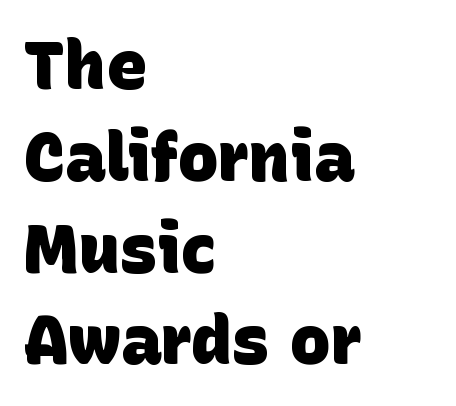
The image shows 68 px heavy sans-serif type; set left-aligned, normal line spacing (1.35x), normal letter spacing, not underlined; low stroke contrast and a large x-height.
